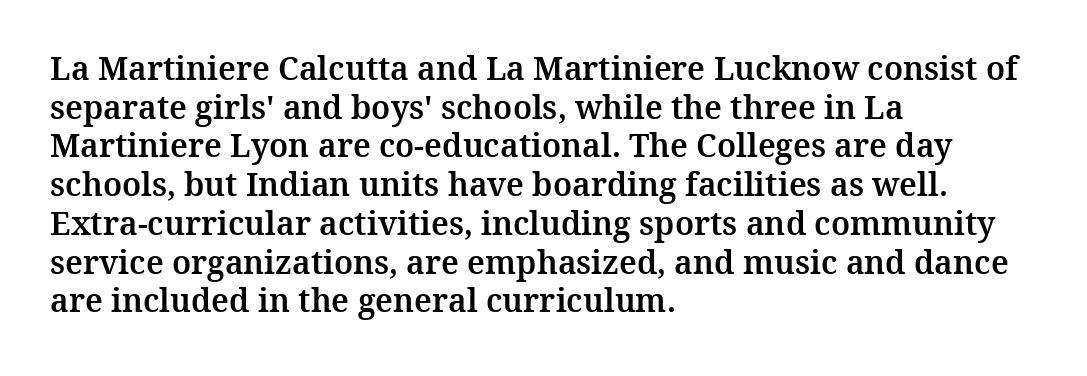
{"serif": "yes", "italic": "no", "width": "normal", "stroke_contrast": "medium", "x_height": "medium", "monospaced": "no", "underline": "no", "align": "left", "line_spacing_ratio": 1.21, "letter_spacing": "normal", "letter_spacing_em": 0.0, "glyph_px": 32}
